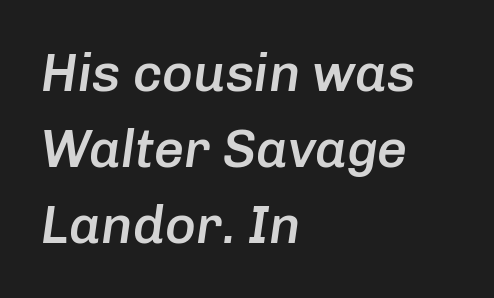
Q: Is the text bold? A: Semi-bold.
Q: Is the text italic (slanted)? A: Yes, it leans right by about 8 degrees.
Q: Is the text underlined? A: No.
Q: How is the paragraph aligned? A: Left-aligned.
Q: Is the spacing between letters normal or unusually wide? A: Normal.
Q: Is the spacing between lines tight, normal or loose? A: Normal.
Q: Width (condensed, normal, or wide)? A: Normal.
Q: Stroke contrast? A: Low.
Q: x-height? A: Medium.
Q: Monospaced? A: No.
